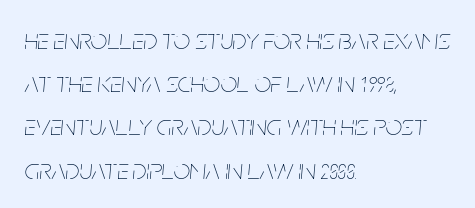
Q: Is the text bold? A: No.
Q: Is the text italic (slanted)? A: Yes, it leans right by about 5 degrees.
Q: Is the text underlined? A: No.
Q: How is the paragraph aligned? A: Left-aligned.
Q: Is the spacing between letters normal or unusually wide? A: Normal.
Q: Is the spacing between lines tight, normal or loose? A: Normal.
Q: Width (condensed, normal, or wide)? A: Condensed.
Q: Stroke contrast? A: Low.
Q: x-height? A: Large.
Q: Monospaced? A: No.
